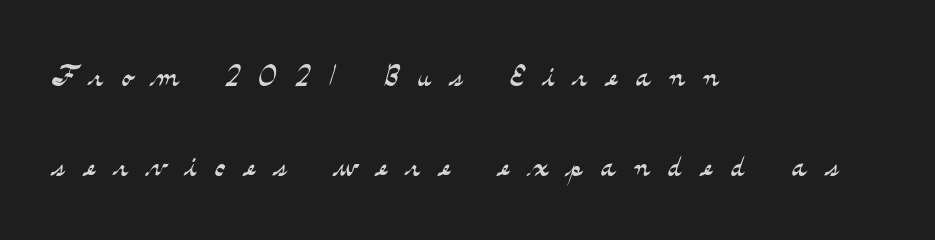
Rows of type keep a wide berth in the vertical direction. The text block is weighted toward the left margin, trailing off unevenly rightward. A bare baseline throughout the passage. The tracking jumps out immediately: characters are airy and widely separated. The strokes carry an ordinary text weight at most.
